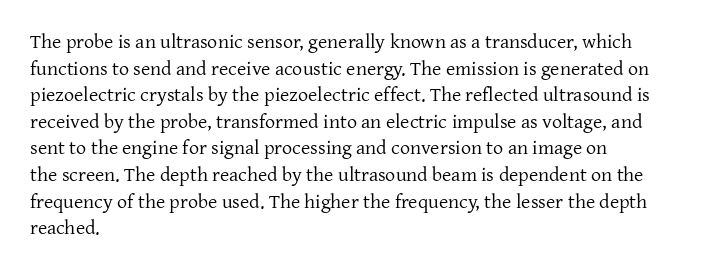
Does the copy run flush right? No — it runs flush left. The block of text has a typical density, with ordinary space between rows. This sample uses plain, unmodified letter spacing. The zone under the glyphs is completely vacant. A roman cut, with each character standing at attention. Stem width sits at or under what a default text font uses.
